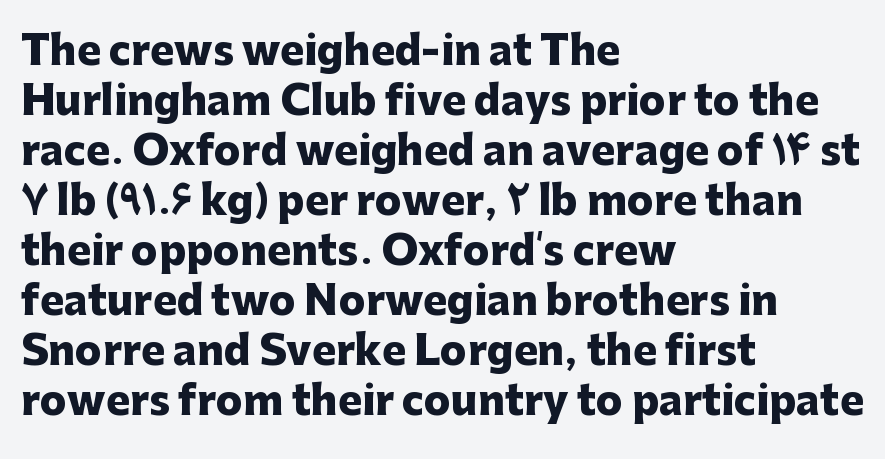
The image shows 40 px heavy sans-serif type, upright; set left-aligned, normal line spacing (1.25x), normal letter spacing, not underlined; low stroke contrast and a medium x-height.
